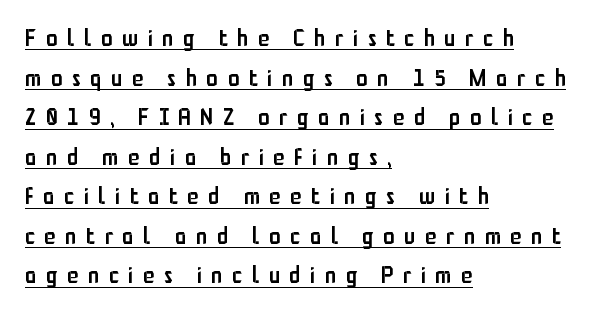
Q: Is the text bold? A: Semi-bold.
Q: Is the text italic (slanted)? A: No, it is upright.
Q: Is the text underlined? A: Yes.
Q: How is the paragraph aligned? A: Left-aligned.
Q: Is the spacing between letters normal or unusually wide? A: Unusually wide.
